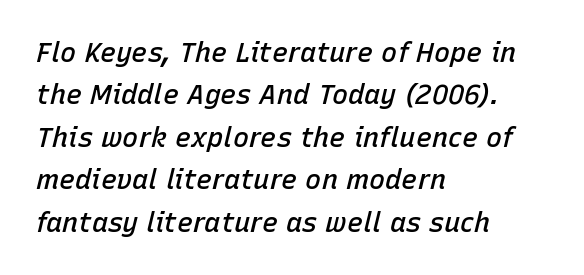
Q: Is the text bold? A: Semi-bold.
Q: Is the text italic (slanted)? A: Yes, it leans right by about 15 degrees.
Q: Is the text underlined? A: No.
Q: How is the paragraph aligned? A: Left-aligned.
Q: Is the spacing between letters normal or unusually wide? A: Normal.
Q: Is the spacing between lines tight, normal or loose? A: Normal.
